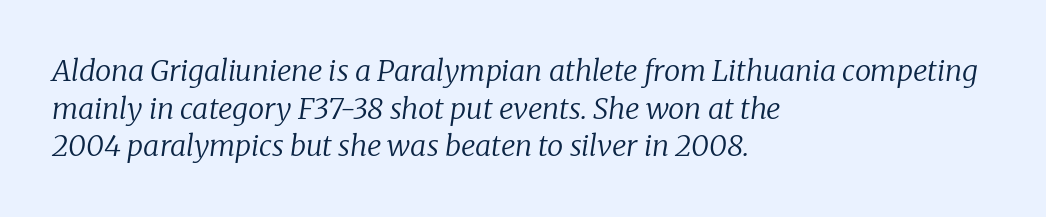
Q: Is the text bold? A: No.
Q: Is the text italic (slanted)? A: Yes, it leans right by about 8 degrees.
Q: Is the typeface a serif or a sans-serif typeface? A: Serif.
Q: Is the text underlined? A: No.
Q: How is the paragraph aligned? A: Left-aligned.
Q: Is the spacing between letters normal or unusually wide? A: Normal.
Q: Is the spacing between lines tight, normal or loose? A: Normal.
Q: Width (condensed, normal, or wide)? A: Normal.
Q: Stroke contrast? A: Low.
Q: x-height? A: Medium.
Q: Monospaced? A: No.
